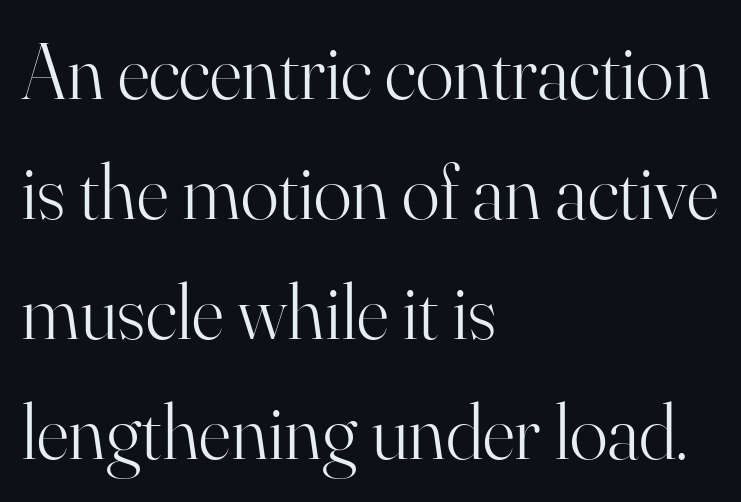
Q: Is the text bold? A: No.
Q: Is the text italic (slanted)? A: No, it is upright.
Q: Is the typeface a serif or a sans-serif typeface? A: Serif.
Q: Is the text underlined? A: No.
Q: How is the paragraph aligned? A: Left-aligned.
Q: Is the spacing between letters normal or unusually wide? A: Normal.
Q: Is the spacing between lines tight, normal or loose? A: Normal.
Q: Width (condensed, normal, or wide)? A: Normal.
Q: Stroke contrast? A: High.
Q: x-height? A: Small.
Q: Monospaced? A: No.
